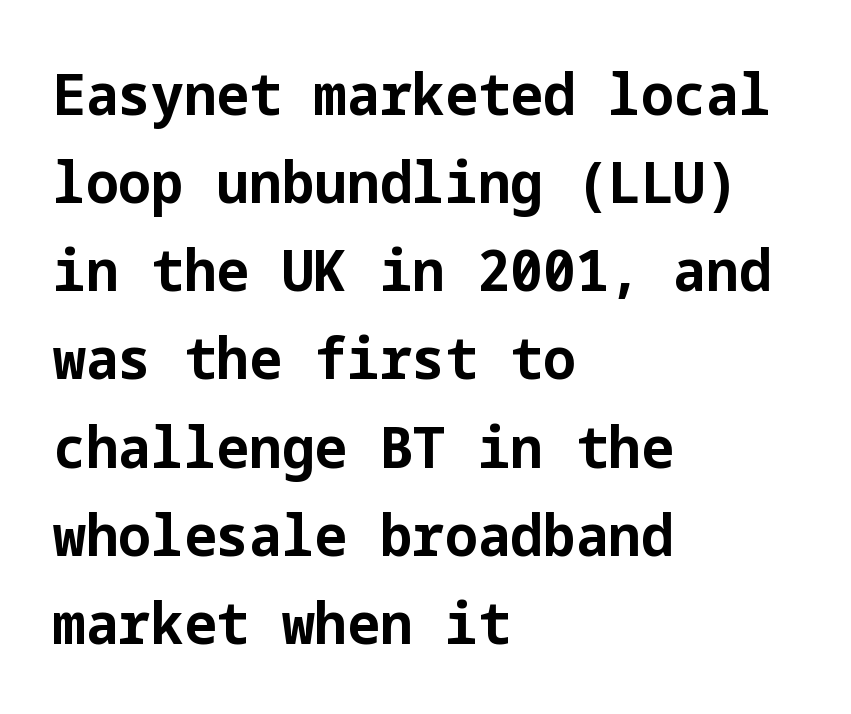
{"serif": "no", "italic": "no", "bold": "yes", "weight": "bold", "width": "normal", "stroke_contrast": "low", "x_height": "medium", "underline": "no", "align": "left", "line_spacing": "normal", "line_spacing_ratio": 1.52, "letter_spacing": "normal", "letter_spacing_em": 0.0, "glyph_px": 58}
